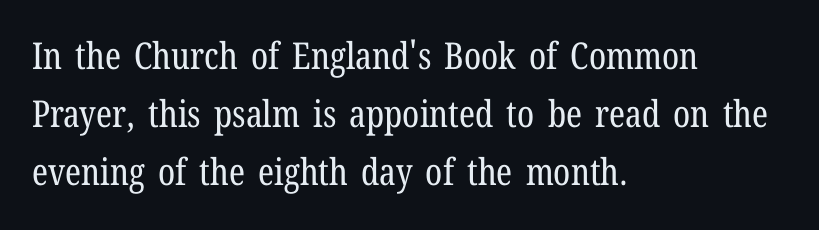
Q: Is the text bold? A: No.
Q: Is the text italic (slanted)? A: No, it is upright.
Q: Is the typeface a serif or a sans-serif typeface? A: Serif.
Q: Is the text underlined? A: No.
Q: How is the paragraph aligned? A: Left-aligned.
Q: Is the spacing between letters normal or unusually wide? A: Normal.
Q: Is the spacing between lines tight, normal or loose? A: Normal.
Q: Width (condensed, normal, or wide)? A: Condensed.
Q: Stroke contrast? A: Low.
Q: x-height? A: Medium.
Q: Monospaced? A: No.
